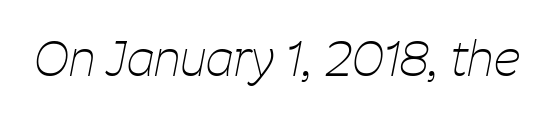
Q: Is the text bold? A: No.
Q: Is the text italic (slanted)? A: Yes, it leans right by about 11 degrees.
Q: Is the text underlined? A: No.
Q: Is the spacing between letters normal or unusually wide? A: Normal.
Q: Width (condensed, normal, or wide)? A: Condensed.
Q: Stroke contrast? A: Low.
Q: x-height? A: Medium.
Q: Monospaced? A: No.
